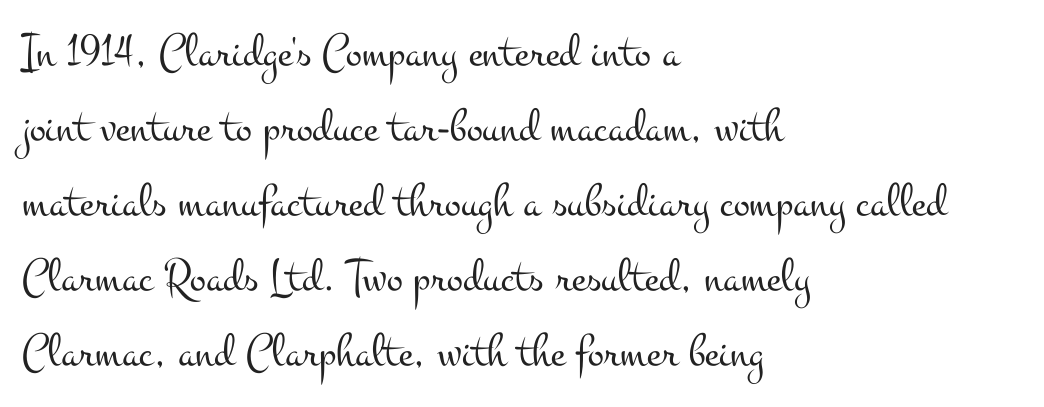
{"serif": "yes", "bold": "no", "weight": "light", "width": "wide", "stroke_contrast": "medium", "x_height": "small", "monospaced": "no", "underline": "no", "align": "left", "line_spacing": "normal", "line_spacing_ratio": 1.56, "letter_spacing": "normal", "letter_spacing_em": 0.0, "glyph_px": 48}
